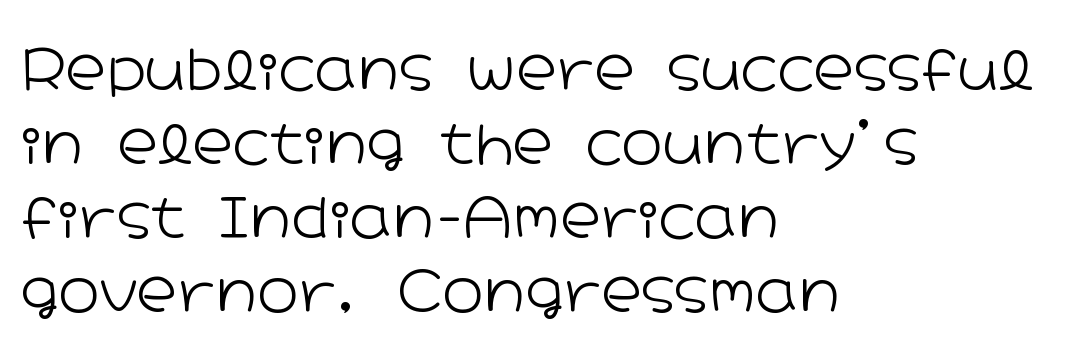
Vertical strokes here are truly vertical. Regarding serifs, this sample does without them. Decoration check: the copy has no underline. Inter-character spacing is left at the font's built-in metrics.
